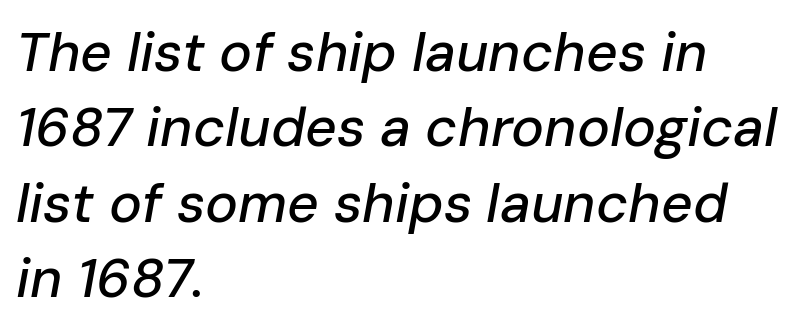
The image shows 55 px text type, italic (leaning right); set left-aligned, normal line spacing (1.37x), normal letter spacing, not underlined; low stroke contrast and a medium x-height.
